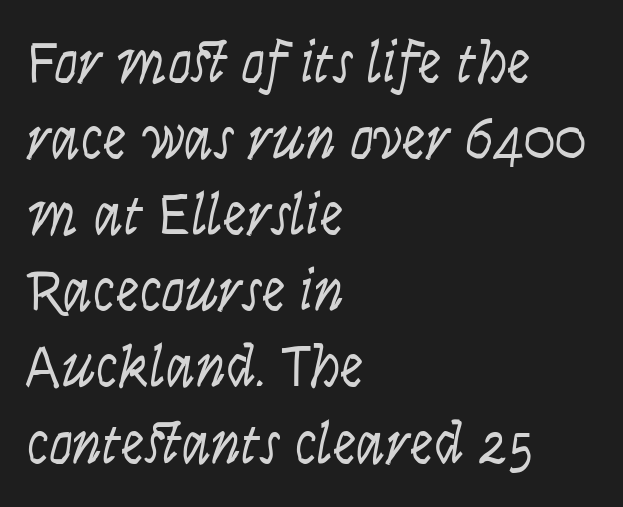
{"italic": "yes", "lean": "right", "slant_degrees": 9, "bold": "no", "weight": "light", "width": "condensed", "stroke_contrast": "low", "x_height": "large", "monospaced": "no", "underline": "no", "align": "left", "line_spacing": "normal", "line_spacing_ratio": 1.29, "letter_spacing": "normal", "letter_spacing_em": 0.0, "glyph_px": 59}
